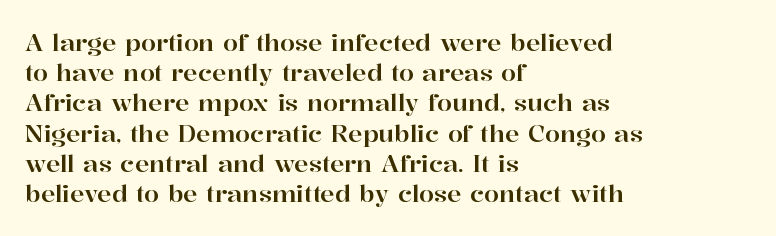
The image shows 24 px text type, upright; set left-aligned, normal line spacing (1.26x), normal letter spacing, not underlined.
